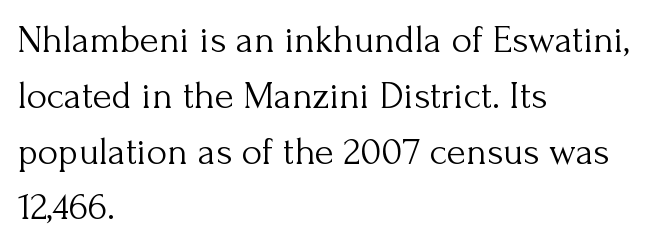
The image shows 39 px light serif type, upright; set left-aligned, normal line spacing (1.43x), normal letter spacing, not underlined; medium stroke contrast and a small x-height.
